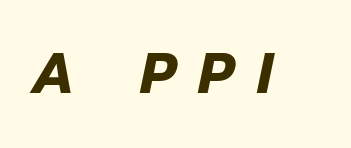
The image shows 56 px heavy type, italic (leaning right); set unusually wide letter spacing (+0.41 em), not underlined; low stroke contrast and a medium x-height.
